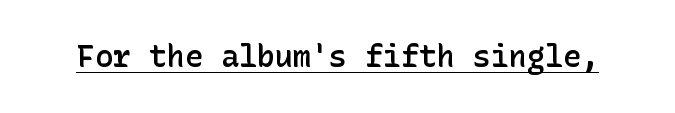
Q: Is the text bold? A: Semi-bold.
Q: Is the text italic (slanted)? A: No, it is upright.
Q: Is the typeface a serif or a sans-serif typeface? A: Sans-serif.
Q: Is the text underlined? A: Yes.
Q: Is the spacing between letters normal or unusually wide? A: Normal.
Q: Width (condensed, normal, or wide)? A: Normal.
Q: Stroke contrast? A: Low.
Q: x-height? A: Medium.
